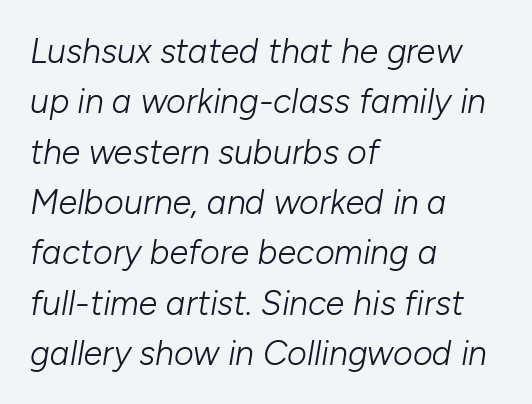
The space directly below the letters is spotless. The passage shown has conventional tracking throughout. Baseline-to-baseline distance is the conventional proportion of letter height. Note the varied advance widths — an 'i' is clearly narrower than an 'm'.
